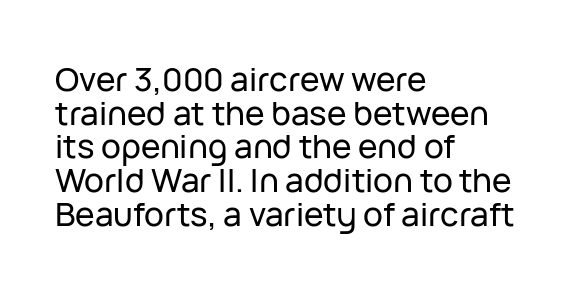
Every stem runs plumb, perpendicular to the baseline. Each row of text sits above clean, open space. The type is set solid horizontally, with unmodified tracking. The letters carry no serifs — their stems end cleanly without finishing strokes. Very little white space separates one row of letters from the next.
